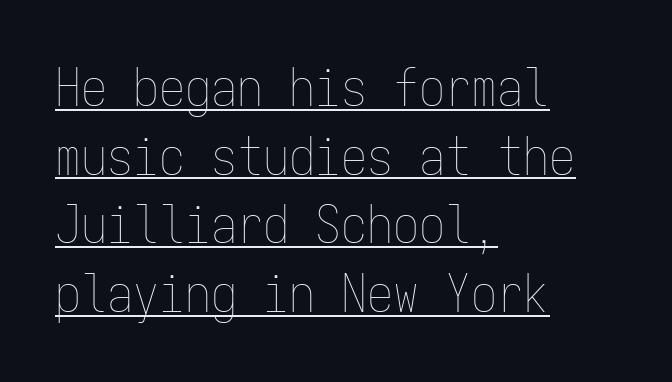
{"italic": "no", "bold": "no", "weight": "thin", "width": "condensed", "stroke_contrast": "low", "x_height": "medium", "monospaced": "yes", "underline": "yes", "align": "left", "line_spacing": "normal", "line_spacing_ratio": 1.32, "letter_spacing": "normal", "letter_spacing_em": 0.0, "glyph_px": 52}
